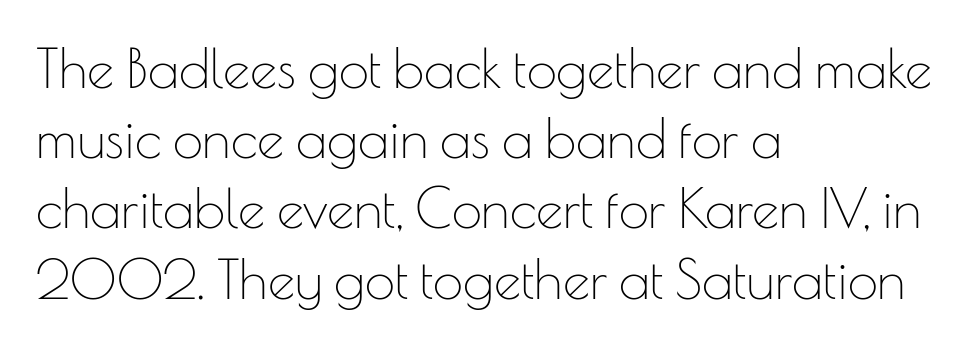
A normal amount of white space separates one row of letters from the next. A typesetter would call this proportional, since set widths differ per character. Posture: vertical. To sum up the face: it is a sans, with no serifs. A classic flush-left, rag-right setting is used for this passage. Plain, unruled lines of type.
